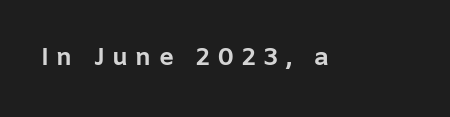
{"italic": "no", "bold": "yes", "underline": "no", "letter_spacing": "wide", "letter_spacing_em": 0.29, "glyph_px": 25}
